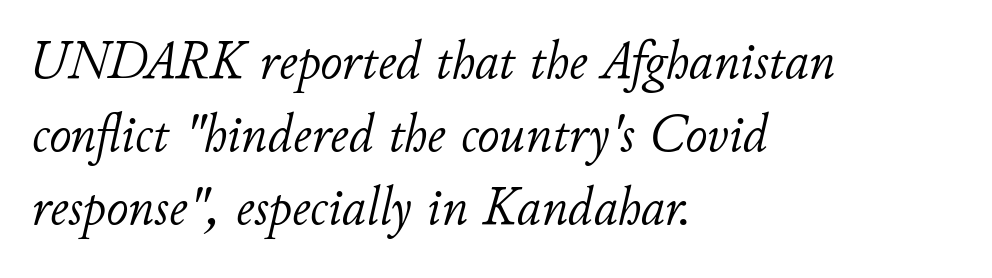
{"italic": "yes", "lean": "right", "slant_degrees": 11, "bold": "no", "weight": "light", "width": "normal", "stroke_contrast": "low", "x_height": "small", "monospaced": "no", "underline": "no", "align": "left", "line_spacing": "normal", "line_spacing_ratio": 1.35, "letter_spacing": "normal", "letter_spacing_em": 0.0, "glyph_px": 54}
